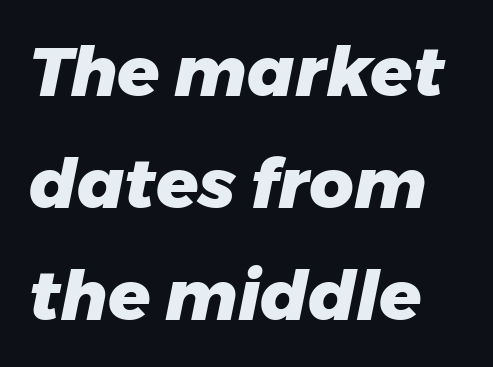
The image shows 69 px heavy type, italic (leaning right); set normal line spacing (1.62x), normal letter spacing, not underlined; low stroke contrast and a medium x-height.
